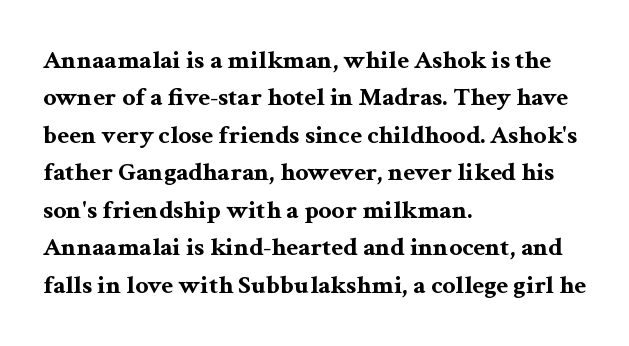
Q: Is the text bold? A: Yes.
Q: Is the text italic (slanted)? A: No, it is upright.
Q: Is the text underlined? A: No.
Q: How is the paragraph aligned? A: Left-aligned.
Q: Is the spacing between letters normal or unusually wide? A: Normal.
Q: Is the spacing between lines tight, normal or loose? A: Normal.
